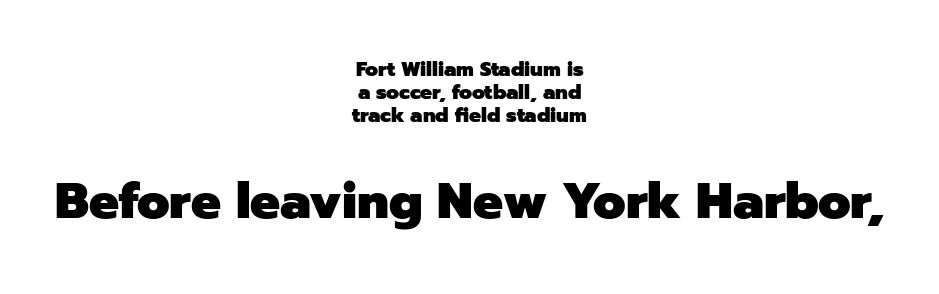
A typesetter would call this leading minimal, almost set solid. These two chunks differ in scale, with the bottom chunk taking the larger measure. Quick note: underline off. In CSS terms this would be text-align: center. The tracking reads as untouched default to a designer's eye.
